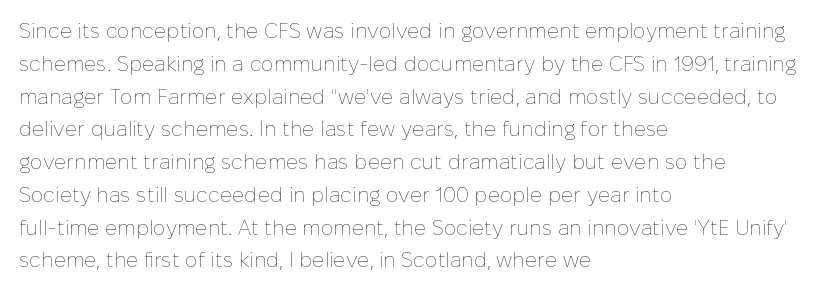
Upright lettering throughout. The rows are spaced the way most documents space them. These lines stack with their left ends in a neat column. The space beneath each line is pristine and unruled. This sample uses plain, unmodified letter spacing. Stem width sits at or under what a default text font uses.
